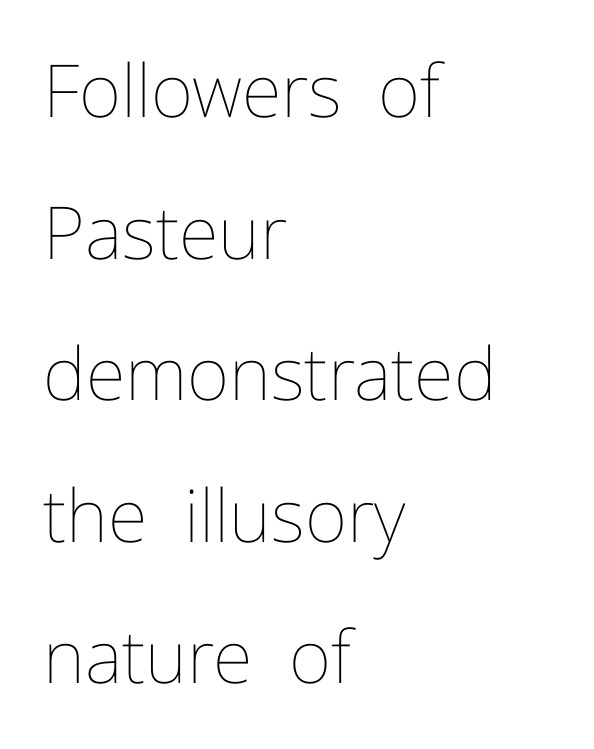
The image shows 73 px thin type, upright; set left-aligned, loose line spacing (1.94x), normal letter spacing, not underlined; low stroke contrast and a medium x-height.
